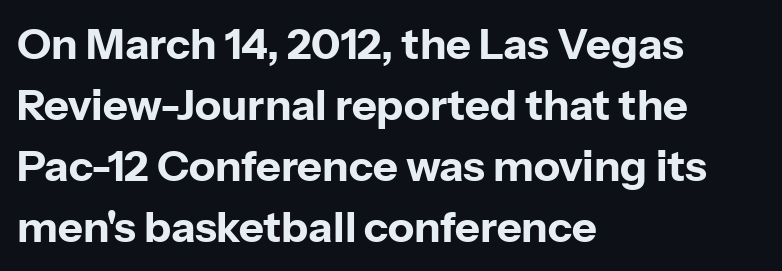
Looks like regular typesetting: each glyph gets only the width it needs. Summary of weight: heavy, a full bold. Each line starts at the same left margin while the right side varies. How would I describe the line gaps? Plain and ordinary.
